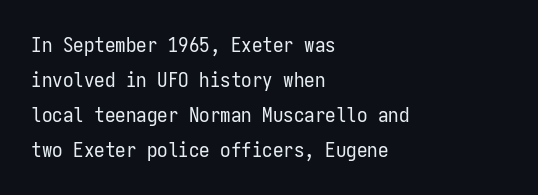
{"italic": "no", "bold": "no", "underline": "no", "align": "left", "line_spacing": "normal", "line_spacing_ratio": 1.67, "letter_spacing": "normal", "letter_spacing_em": 0.0, "glyph_px": 21}
